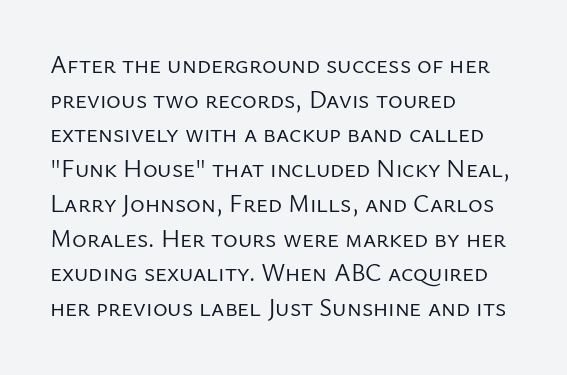
Q: Is the text bold? A: No.
Q: Is the text italic (slanted)? A: No, it is upright.
Q: Is the text underlined? A: No.
Q: How is the paragraph aligned? A: Left-aligned.
Q: Is the spacing between letters normal or unusually wide? A: Normal.
Q: Is the spacing between lines tight, normal or loose? A: Normal.
